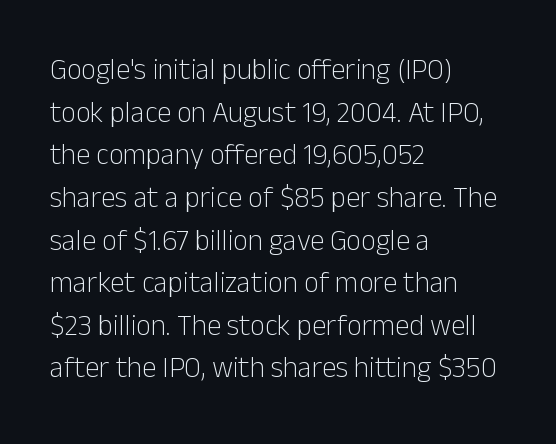
Q: Is the text bold? A: No.
Q: Is the text italic (slanted)? A: No, it is upright.
Q: Is the typeface a serif or a sans-serif typeface? A: Sans-serif.
Q: Is the text underlined? A: No.
Q: How is the paragraph aligned? A: Left-aligned.
Q: Is the spacing between letters normal or unusually wide? A: Normal.
Q: Is the spacing between lines tight, normal or loose? A: Normal.
Q: Width (condensed, normal, or wide)? A: Normal.
Q: Stroke contrast? A: Low.
Q: x-height? A: Medium.
Q: Monospaced? A: No.
